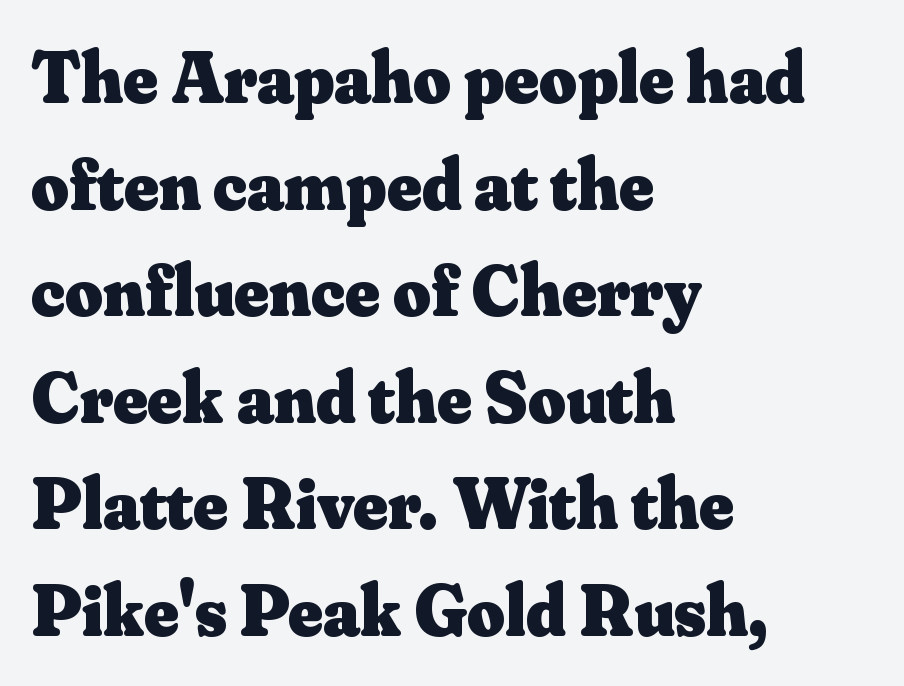
The glyphs have the mass of a bold cut. The letters sit at their default tracking, neither squeezed nor spread. Each new line begins a customary step beneath the previous one. Yep, those are serifs on the letters. Nope, not italic — everything's standing straight. The glyphs are unaccompanied by any horizontal stroke below them.
